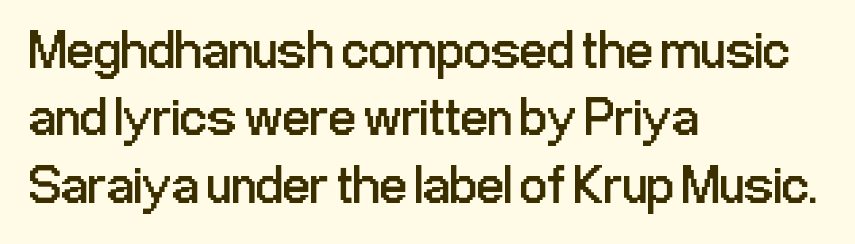
Q: Is the text bold? A: No.
Q: Is the text italic (slanted)? A: No, it is upright.
Q: Is the typeface a serif or a sans-serif typeface? A: Sans-serif.
Q: Is the text underlined? A: No.
Q: How is the paragraph aligned? A: Left-aligned.
Q: Is the spacing between letters normal or unusually wide? A: Normal.
Q: Is the spacing between lines tight, normal or loose? A: Normal.
Q: Width (condensed, normal, or wide)? A: Condensed.
Q: Stroke contrast? A: Low.
Q: x-height? A: Medium.
Q: Monospaced? A: No.
